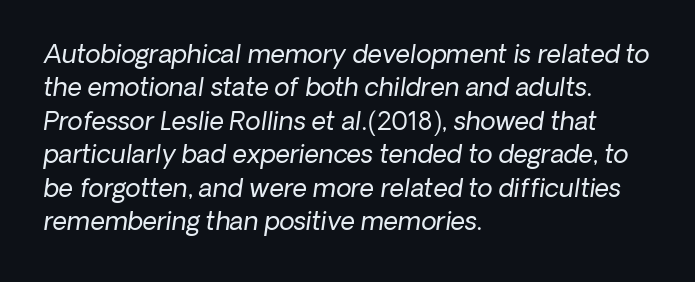
The image shows 25 px text type, italic (leaning right); set left-aligned, normal line spacing (1.34x), normal letter spacing, not underlined.
